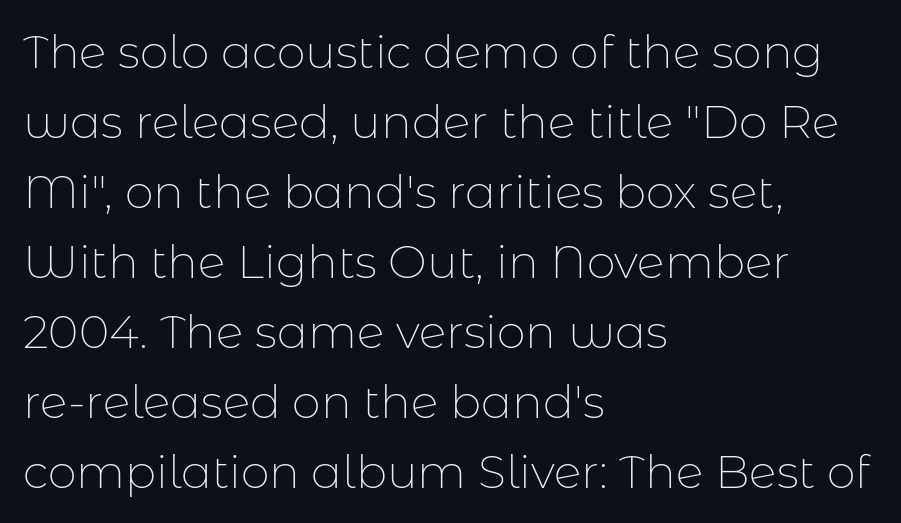
The image shows 46 px thin sans-serif type, upright; set left-aligned, normal line spacing (1.52x), normal letter spacing, not underlined; low stroke contrast and a medium x-height.
